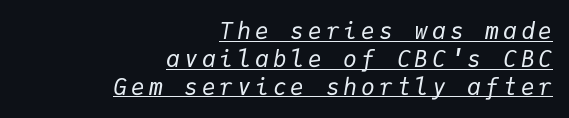
Q: Is the text bold? A: No.
Q: Is the text italic (slanted)? A: Yes, it leans right by about 9 degrees.
Q: Is the text underlined? A: Yes.
Q: How is the paragraph aligned? A: Right-aligned.
